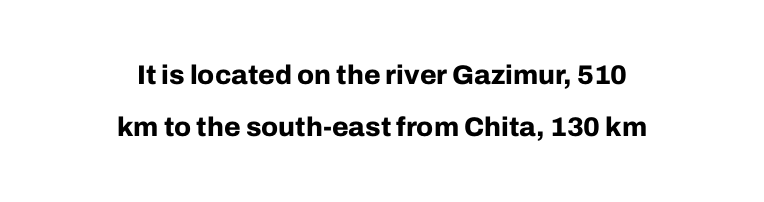
Is there much room between lines? Yes — plenty of vertical air separates them. The passage is arranged like a title page — every line centered. Tracking here is standard; glyphs follow each other at the usual distance. Upright lettering throughout. In terms of weight, the rendering is a true, heavy bold. This rendering features lettering with no underline.
